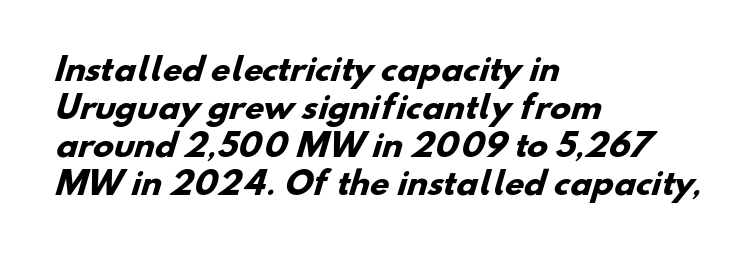
Is the block centered? No — it sits flush against the left margin. Unlike a traditional serif, this face leaves its strokes unadorned. The face used here is proportionally spaced, like ordinary book or web type. Letter spacing: default.
